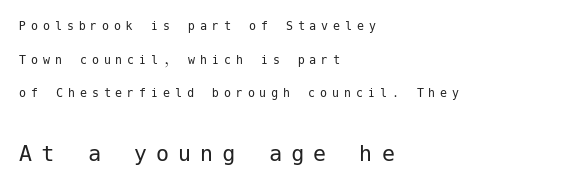
Nope, not italic — everything's standing straight. The second block has been scaled up relative to the first. Beneath every word, the page is bare. Leftover space on each line is placed entirely after the last word. Loose tracking; the words dissolve into strings of separated letters. Weight: regular or lighter.
